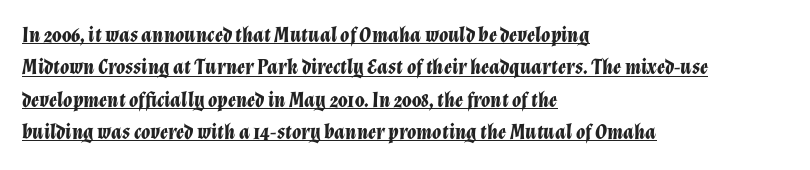
Does extra space separate the letters? No, they use regular spacing. These lines carry a lot of weight — the face is fully bold. Left-aligned paragraph, ragged on the right. The typesetter has applied underlining to the passage shown. Notice how the stems are inclined rather than vertical — that's the hallmark of italics.
